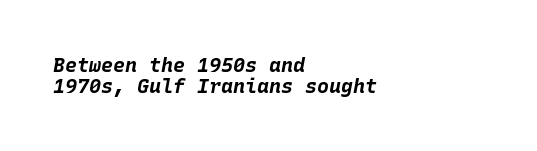
Honestly, the letter spacing is just normal — you wouldn't notice it. Strong, thick strokes mark this as bold type. These lines huddle together more closely than default settings would place them. The strip under each line holds only bare page. Observe the lean: these are italic letterforms.
